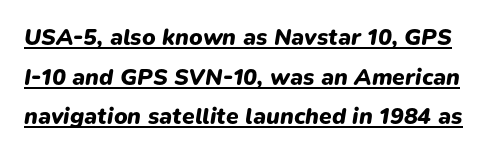
Typesetter's note: full bold, strokes at maximum text heaviness. Somebody hit Ctrl+U on this one — the words are underlined. Notice how the stems are inclined rather than vertical — that's the hallmark of italics. Short note: letters normally spaced.
